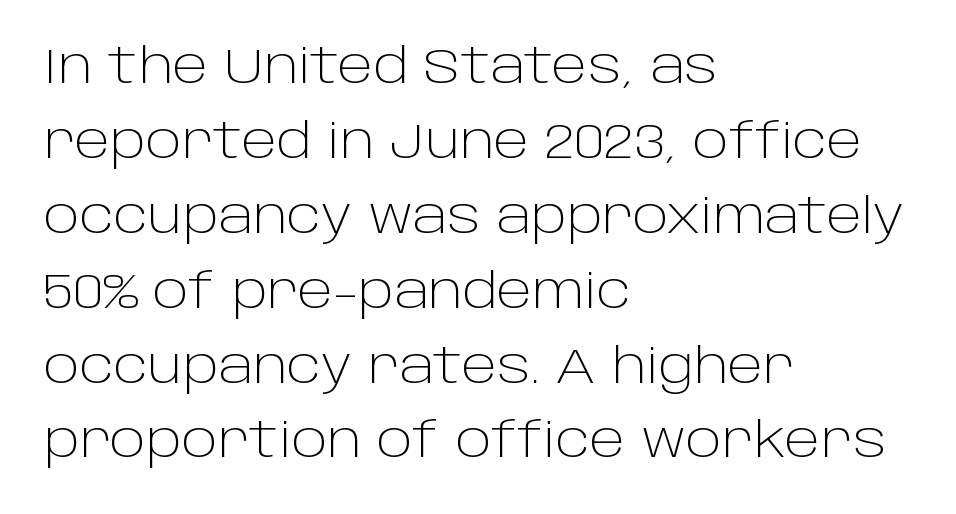
Q: Is the text bold? A: No.
Q: Is the text italic (slanted)? A: No, it is upright.
Q: Is the typeface a serif or a sans-serif typeface? A: Sans-serif.
Q: Is the text underlined? A: No.
Q: How is the paragraph aligned? A: Left-aligned.
Q: Is the spacing between letters normal or unusually wide? A: Normal.
Q: Is the spacing between lines tight, normal or loose? A: Normal.
Q: Width (condensed, normal, or wide)? A: Normal.
Q: Stroke contrast? A: Low.
Q: x-height? A: Large.
Q: Monospaced? A: No.
